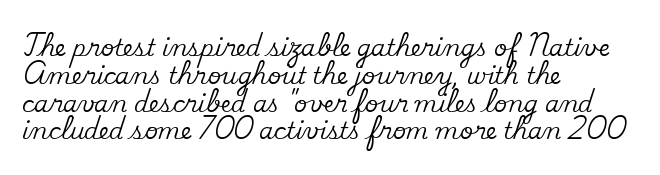
Q: Is the text italic (slanted)? A: Yes.
Q: Is the text underlined? A: No.
Q: How is the paragraph aligned? A: Left-aligned.
Q: Is the spacing between letters normal or unusually wide? A: Normal.
